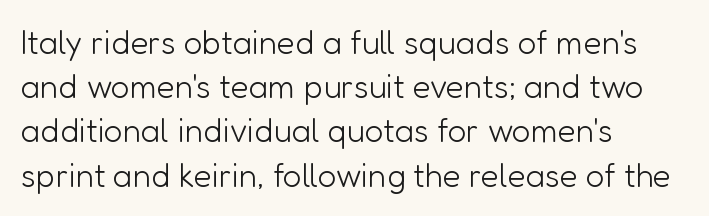
Notice how the passage keeps a crisp vertical edge on the left only. Think of a printed novel: that variable character pitch is what you see here. The designer left line spacing at the default. Students, note that the glyphs here touch the page at normal intervals. Nope, no serifs anywhere on these letters. The weight tops out at a normal text grade.
